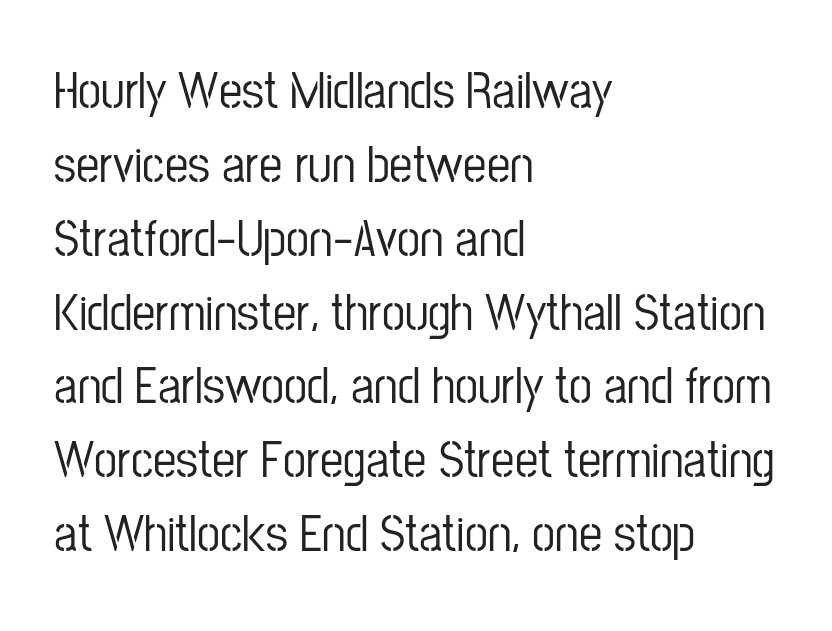
Q: Is the text italic (slanted)? A: No, it is upright.
Q: Is the typeface a serif or a sans-serif typeface? A: Sans-serif.
Q: Is the text underlined? A: No.
Q: How is the paragraph aligned? A: Left-aligned.
Q: Is the spacing between letters normal or unusually wide? A: Normal.
Q: Is the spacing between lines tight, normal or loose? A: Normal.
Q: Width (condensed, normal, or wide)? A: Condensed.
Q: Stroke contrast? A: Low.
Q: x-height? A: Medium.
Q: Monospaced? A: No.
